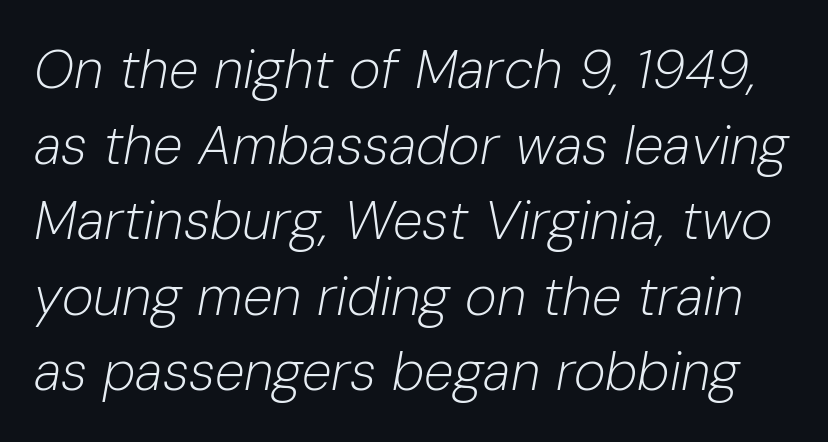
{"italic": "yes", "lean": "right", "slant_degrees": 10, "bold": "no", "weight": "light", "width": "normal", "stroke_contrast": "low", "x_height": "medium", "monospaced": "no", "underline": "no", "line_spacing": "normal", "line_spacing_ratio": 1.4, "letter_spacing": "normal", "letter_spacing_em": 0.0, "glyph_px": 54}
